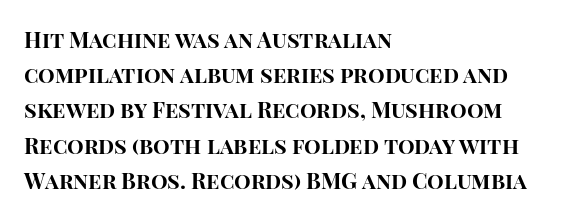
{"italic": "no", "bold": "yes", "underline": "no", "align": "left", "line_spacing": "normal", "line_spacing_ratio": 1.6, "letter_spacing": "normal", "letter_spacing_em": 0.0, "glyph_px": 22}
